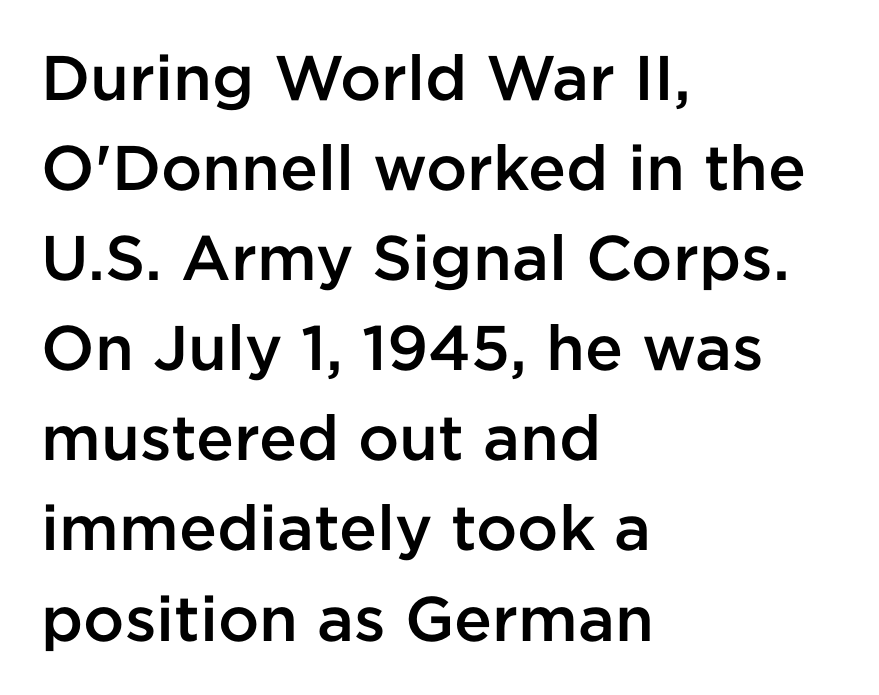
The baseline area is clear. The passage shown has conventional tracking throughout. Rendered with straight, roman letterforms. This sample has the flowing, uneven cadence of proportional lettering. The setting favours the left margin, as ordinary paragraphs usually do. Serif or sans? Sans — the stroke terminals are bare.
